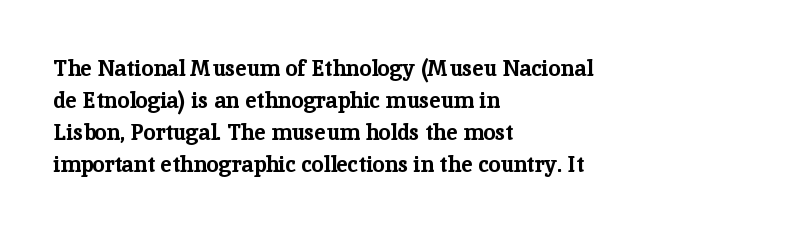
{"italic": "no", "bold": "yes", "underline": "no", "align": "left", "line_spacing": "normal", "line_spacing_ratio": 1.45, "letter_spacing": "normal", "letter_spacing_em": 0.0, "glyph_px": 22}
